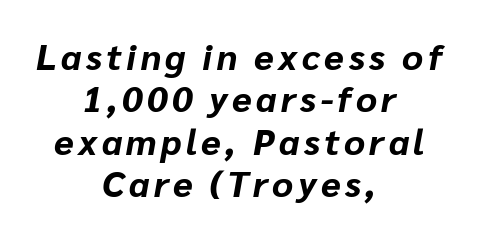
{"italic": "yes", "lean": "right", "slant_degrees": 10, "bold": "yes", "weight": "bold", "width": "normal", "stroke_contrast": "low", "x_height": "medium", "monospaced": "no", "underline": "no", "align": "center", "line_spacing_ratio": 1.18, "glyph_px": 36}
